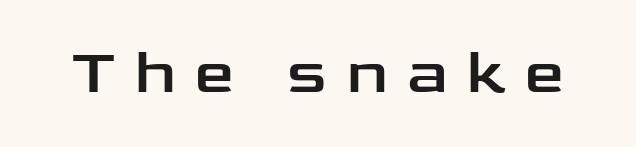
The image shows 62 px wide sans-serif type, upright; set unusually wide letter spacing (+0.32 em), not underlined; low stroke contrast and a medium x-height.
